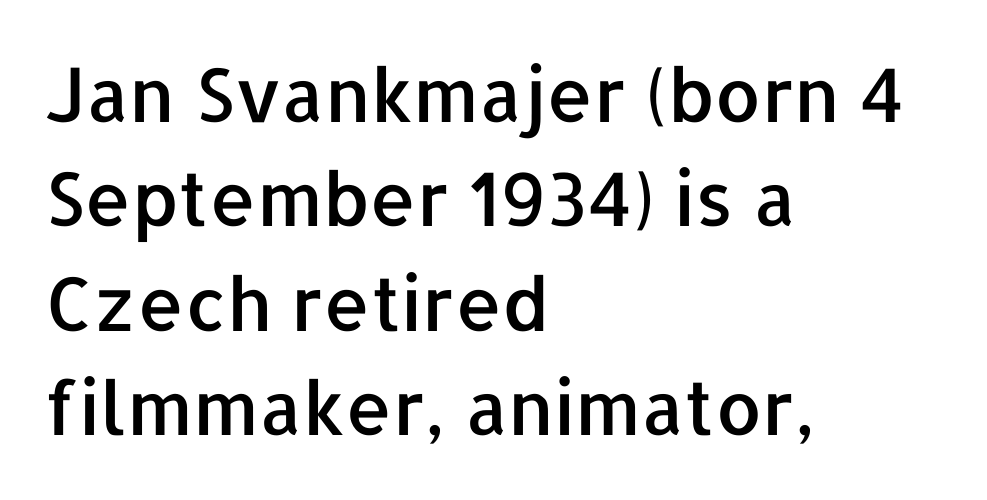
This block has exactly the height ordinary leading produces. Letterform terminals end flat and unadorned throughout the passage. A clean baseline with only descenders dipping below it. The passage shown is typed in a proportional face where columns would drift.
